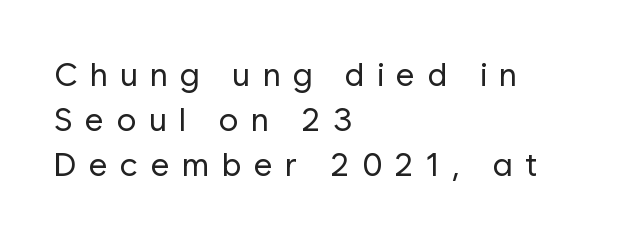
{"serif": "no", "italic": "no", "bold": "no", "weight": "regular", "width": "normal", "stroke_contrast": "low", "x_height": "medium", "monospaced": "no", "underline": "no", "align": "left", "line_spacing": "normal", "line_spacing_ratio": 1.36, "letter_spacing": "wide", "letter_spacing_em": 0.37, "glyph_px": 33}
